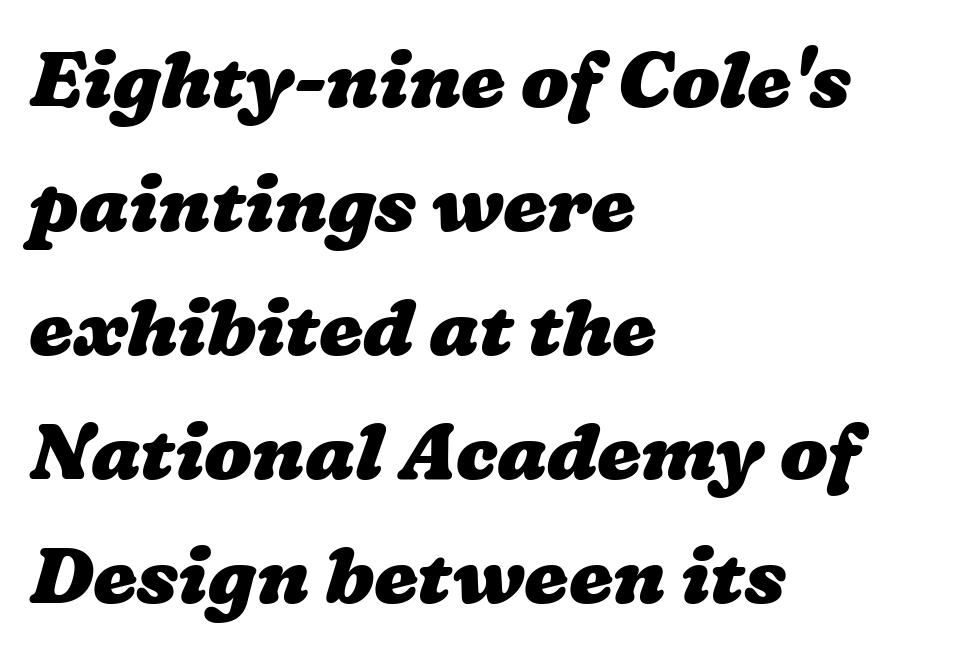
{"bold": "yes", "weight": "heavy", "width": "wide", "stroke_contrast": "low", "x_height": "medium", "monospaced": "no", "underline": "no", "align": "left", "line_spacing": "normal", "line_spacing_ratio": 1.57, "letter_spacing": "normal", "letter_spacing_em": 0.0, "glyph_px": 79}
